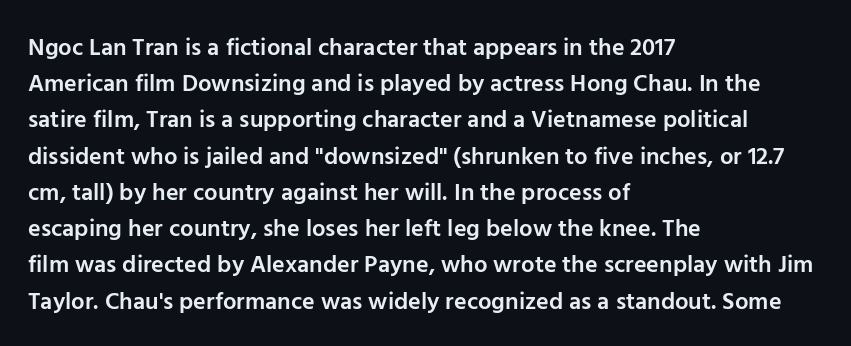
{"italic": "no", "bold": "semi", "underline": "no", "align": "left", "line_spacing": "normal", "line_spacing_ratio": 1.51, "letter_spacing": "normal", "letter_spacing_em": 0.0, "glyph_px": 24}
